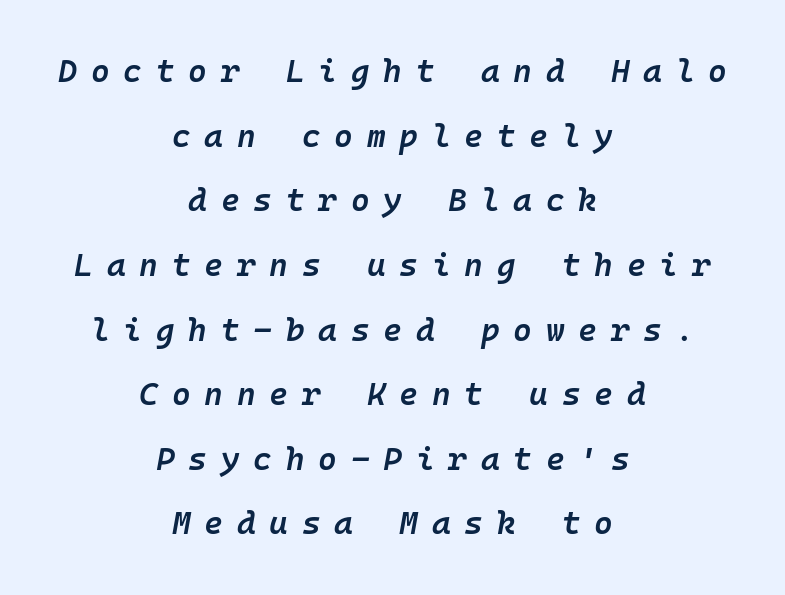
{"italic": "yes", "lean": "right", "slant_degrees": 10, "bold": "semi", "weight": "semibold", "width": "normal", "stroke_contrast": "low", "x_height": "medium", "monospaced": "yes", "underline": "no", "align": "center", "line_spacing": "loose", "line_spacing_ratio": 2.02, "letter_spacing": "wide", "letter_spacing_em": 0.43, "glyph_px": 32}
